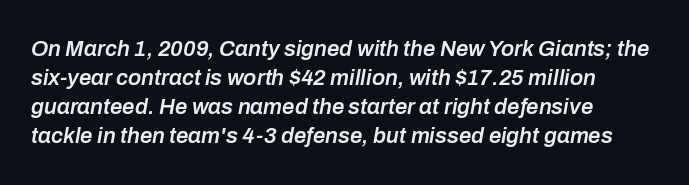
Q: Is the text bold? A: Semi-bold.
Q: Is the text italic (slanted)? A: Yes, it leans right by about 10 degrees.
Q: Is the text underlined? A: No.
Q: How is the paragraph aligned? A: Left-aligned.
Q: Is the spacing between letters normal or unusually wide? A: Normal.
Q: Is the spacing between lines tight, normal or loose? A: Normal.
